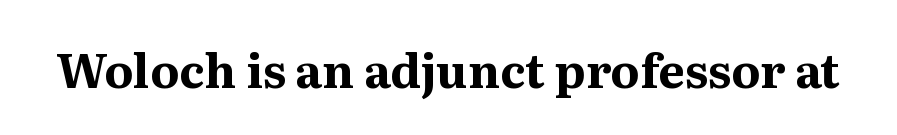
{"serif": "yes", "italic": "no", "bold": "yes", "weight": "bold", "width": "normal", "stroke_contrast": "medium", "x_height": "medium", "monospaced": "no", "underline": "no", "letter_spacing": "normal", "letter_spacing_em": 0.0, "glyph_px": 47}
